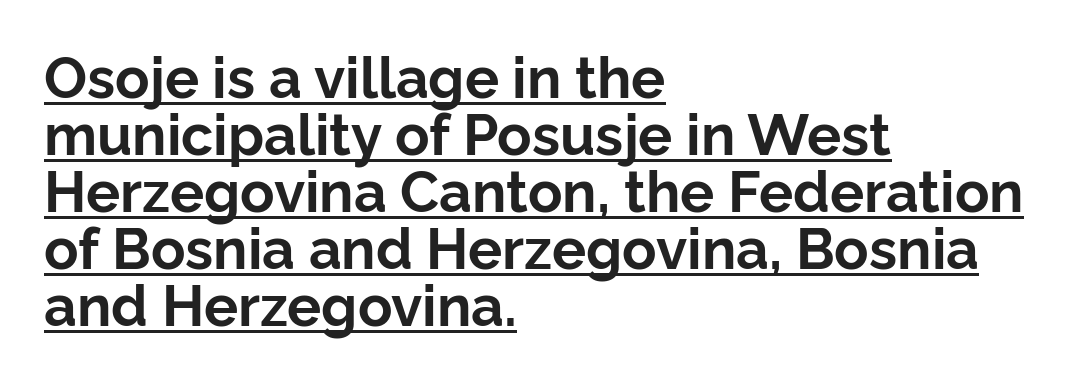
{"serif": "no", "italic": "no", "bold": "yes", "weight": "bold", "width": "normal", "stroke_contrast": "low", "x_height": "medium", "monospaced": "no", "underline": "yes", "align": "left", "line_spacing": "tight", "line_spacing_ratio": 1.0, "letter_spacing": "normal", "letter_spacing_em": 0.0, "glyph_px": 57}
